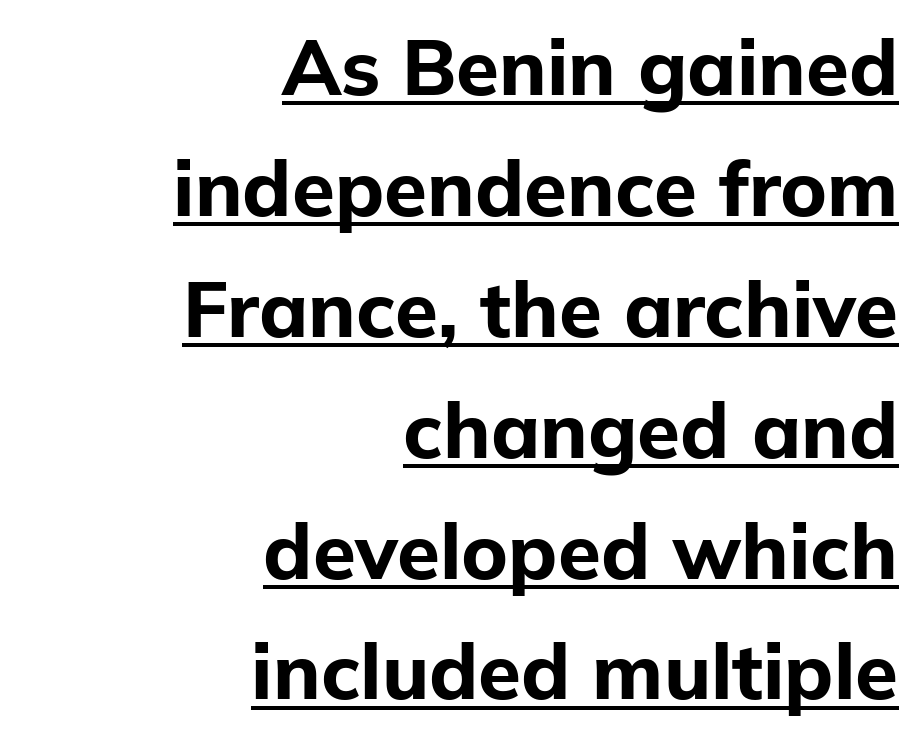
Q: Is the text bold? A: Yes.
Q: Is the text italic (slanted)? A: No, it is upright.
Q: Is the typeface a serif or a sans-serif typeface? A: Sans-serif.
Q: Is the text underlined? A: Yes.
Q: How is the paragraph aligned? A: Right-aligned.
Q: Is the spacing between letters normal or unusually wide? A: Normal.
Q: Is the spacing between lines tight, normal or loose? A: Normal.
Q: Width (condensed, normal, or wide)? A: Normal.
Q: Stroke contrast? A: Low.
Q: x-height? A: Medium.
Q: Monospaced? A: No.
